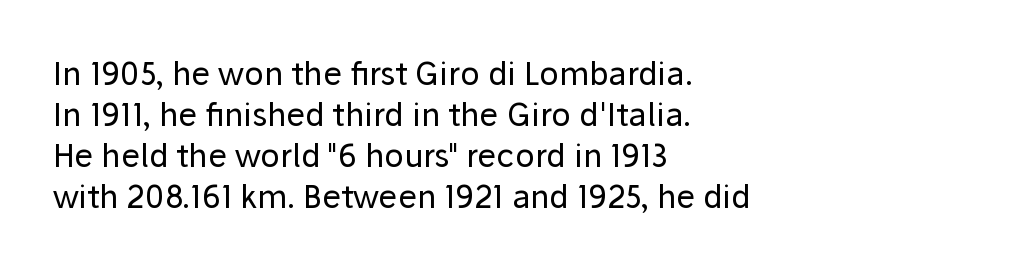
Q: Is the text bold? A: No.
Q: Is the text italic (slanted)? A: No, it is upright.
Q: Is the typeface a serif or a sans-serif typeface? A: Sans-serif.
Q: Is the text underlined? A: No.
Q: How is the paragraph aligned? A: Left-aligned.
Q: Is the spacing between letters normal or unusually wide? A: Normal.
Q: Is the spacing between lines tight, normal or loose? A: Normal.
Q: Width (condensed, normal, or wide)? A: Normal.
Q: Stroke contrast? A: Low.
Q: x-height? A: Medium.
Q: Monospaced? A: No.
